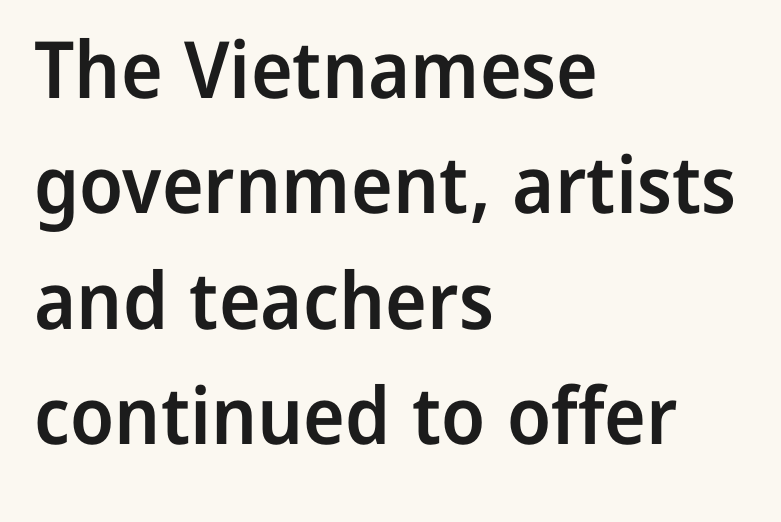
Here the designer chose a conventional face with non-uniform glyph widths. Reading down the column, the eye jumps a familiar distance to each next line. The rendering anchors every line to the left-hand side. Look at the stroke-to-counter ratio: somewhat heavy, a semibold. What stands out about the letter spacing? Nothing — it is the standard amount. The lettering holds an erect, upright posture throughout.
